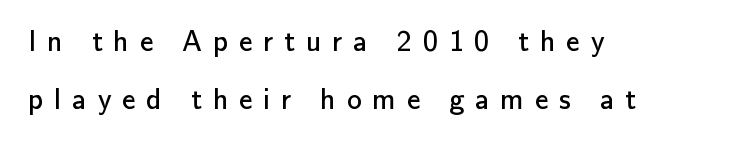
{"serif": "no", "italic": "no", "bold": "no", "weight": "regular", "width": "normal", "stroke_contrast": "low", "x_height": "small", "monospaced": "no", "underline": "no", "align": "left", "line_spacing": "loose", "line_spacing_ratio": 1.92, "letter_spacing": "wide", "letter_spacing_em": 0.36, "glyph_px": 30}
